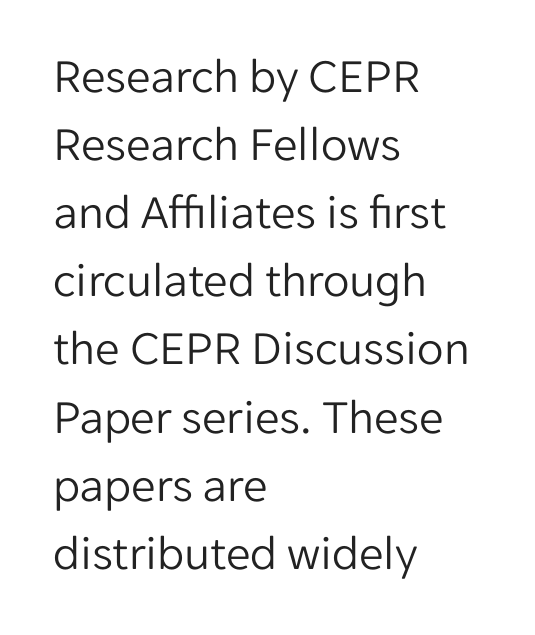
The image shows 49 px light sans-serif type, upright; set left-aligned, normal line spacing (1.39x), normal letter spacing, not underlined; low stroke contrast and a medium x-height.
